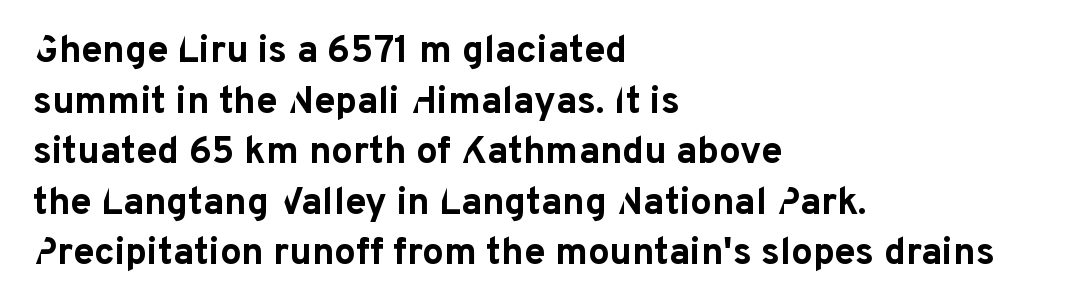
The image shows 38 px bold sans-serif type, upright; set left-aligned, normal line spacing (1.33x), normal letter spacing, not underlined; low stroke contrast and a medium x-height.
